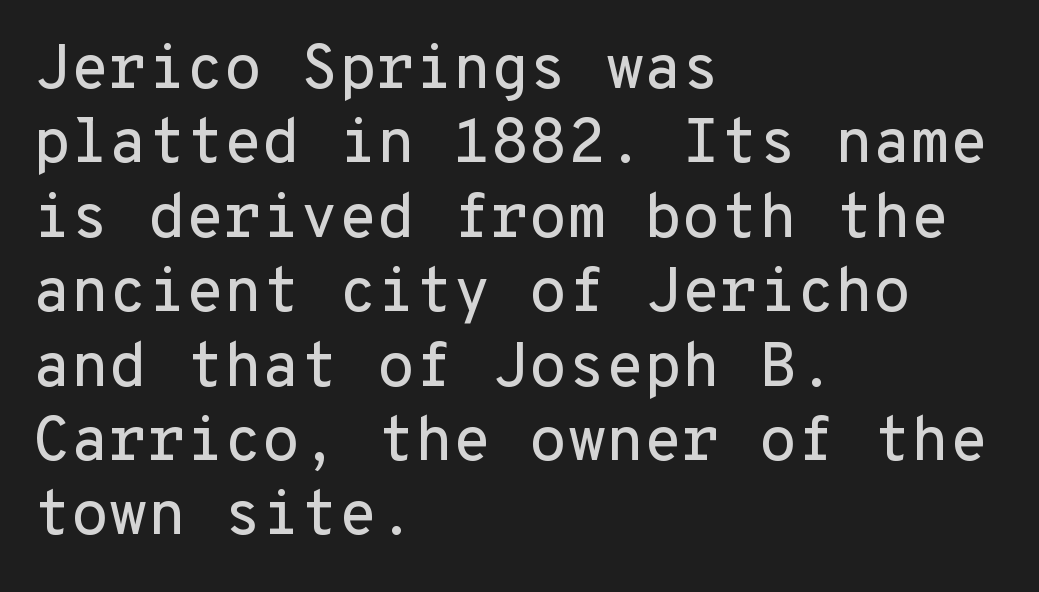
The image shows 62 px sans-serif type, upright, monospaced; set left-aligned, line spacing 1.2x, normal letter spacing, not underlined; low stroke contrast and a medium x-height.
